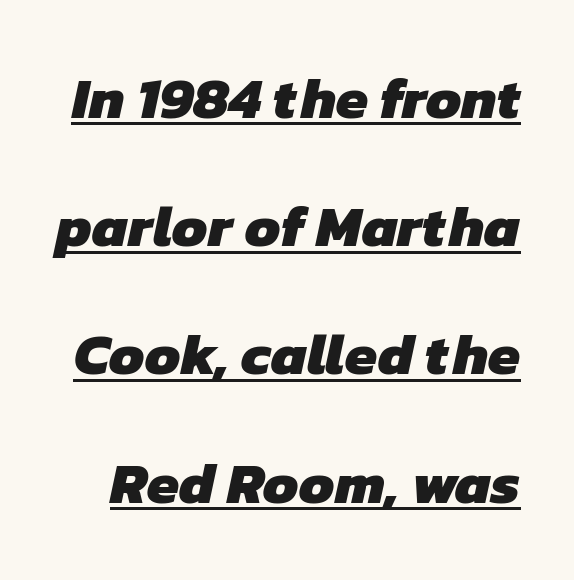
{"serif": "no", "bold": "yes", "weight": "heavy", "width": "normal", "stroke_contrast": "low", "x_height": "medium", "monospaced": "no", "underline": "yes", "line_spacing": "loose", "line_spacing_ratio": 2.21, "letter_spacing": "normal", "letter_spacing_em": 0.0, "glyph_px": 58}
